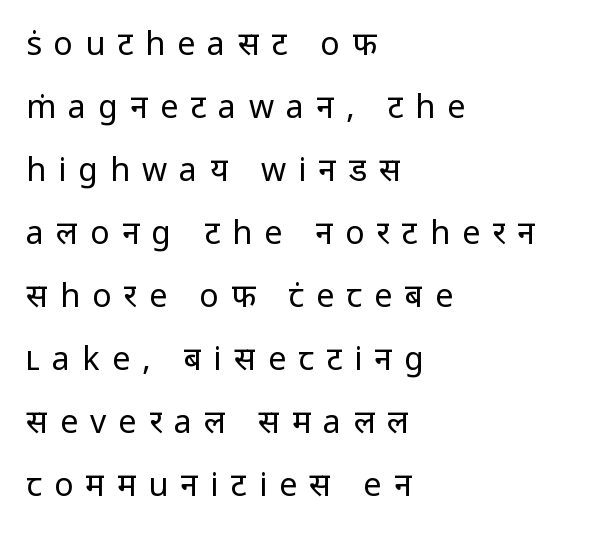
Q: Is the text bold? A: No.
Q: Is the text italic (slanted)? A: No, it is upright.
Q: Is the typeface a serif or a sans-serif typeface? A: Sans-serif.
Q: Is the text underlined? A: No.
Q: How is the paragraph aligned? A: Left-aligned.
Q: Is the spacing between letters normal or unusually wide? A: Unusually wide.
Q: Is the spacing between lines tight, normal or loose? A: Loose.
Q: Width (condensed, normal, or wide)? A: Normal.
Q: Stroke contrast? A: Low.
Q: x-height? A: Medium.
Q: Monospaced? A: No.
